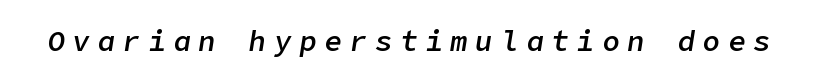
The image shows 29 px semibold type, italic (leaning right); set unusually wide letter spacing (+0.27 em), not underlined; low stroke contrast and a medium x-height.
